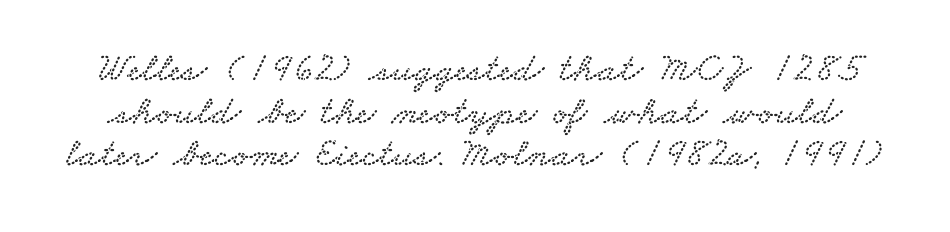
The letterforms sit shoulder to shoulder at normal distance. Descenders hang freely into open space. The block of text is dense from top to bottom, with scant space between rows. Here the designer chose a conventional face with non-uniform glyph widths.
